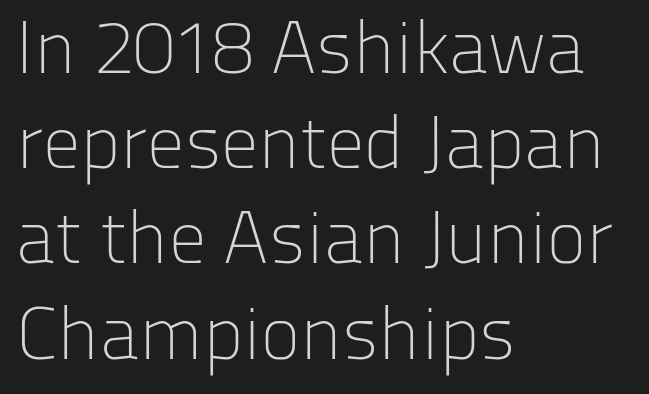
Think of a printed novel: that variable character pitch is what you see here. These lines are set flush left with a ragged right edge. The letters stand upright; this is a roman face. Interline gaps are of average width in this sample.
